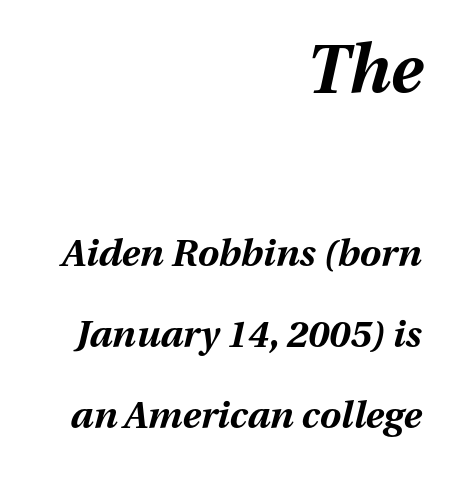
The compositor pushed each line to the right boundary. In terms of letterspacing, this is plain default setting. Rendered with sloped, italic letterforms. Plenty of ink on the page — the face is bold. Each letter keeps its own natural width here, so spacing adapts to shape. Descenders are the only things crossing below the line.
